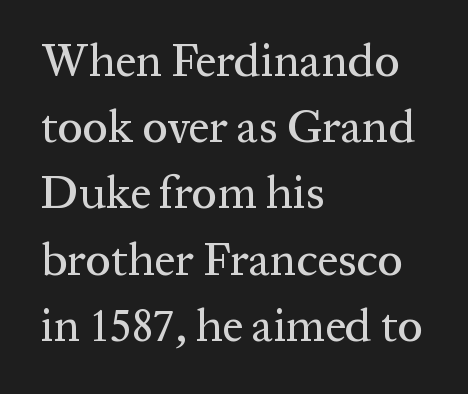
Q: Is the text italic (slanted)? A: No, it is upright.
Q: Is the typeface a serif or a sans-serif typeface? A: Serif.
Q: Is the text underlined? A: No.
Q: How is the paragraph aligned? A: Left-aligned.
Q: Is the spacing between letters normal or unusually wide? A: Normal.
Q: Is the spacing between lines tight, normal or loose? A: Normal.
Q: Width (condensed, normal, or wide)? A: Normal.
Q: Stroke contrast? A: Medium.
Q: x-height? A: Medium.
Q: Monospaced? A: No.
